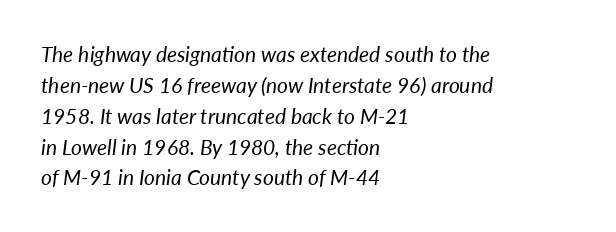
Q: Is the text bold? A: No.
Q: Is the text italic (slanted)? A: Yes, it leans right by about 7 degrees.
Q: Is the text underlined? A: No.
Q: How is the paragraph aligned? A: Left-aligned.
Q: Is the spacing between letters normal or unusually wide? A: Normal.
Q: Is the spacing between lines tight, normal or loose? A: Normal.
